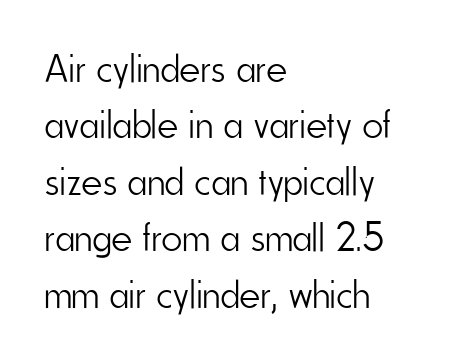
The designer left line spacing at the default. Each letter keeps its own natural width here, so spacing adapts to shape. Horizontal alignment here is leftward, the default for most running prose. Regarding serifs, this sample does without them.
